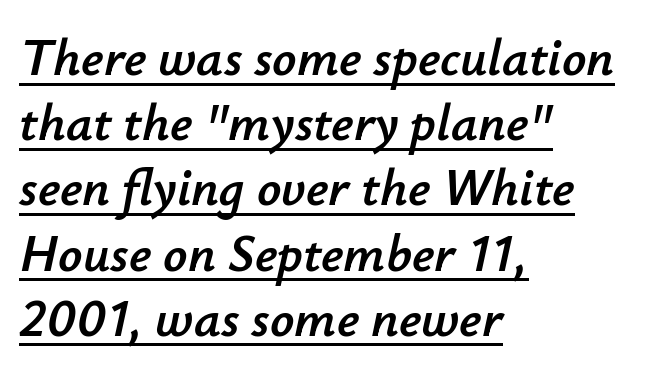
Q: Is the text italic (slanted)? A: Yes, it leans right by about 12 degrees.
Q: Is the text underlined? A: Yes.
Q: How is the paragraph aligned? A: Left-aligned.
Q: Is the spacing between letters normal or unusually wide? A: Normal.
Q: Width (condensed, normal, or wide)? A: Normal.
Q: Stroke contrast? A: Low.
Q: x-height? A: Small.
Q: Monospaced? A: No.
